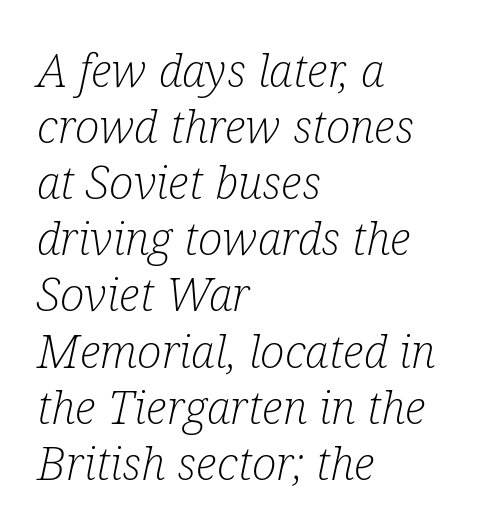
{"serif": "yes", "italic": "yes", "lean": "right", "slant_degrees": 12, "bold": "no", "weight": "light", "width": "condensed", "stroke_contrast": "low", "x_height": "medium", "monospaced": "no", "underline": "no", "align": "left", "line_spacing_ratio": 1.22, "letter_spacing": "normal", "letter_spacing_em": 0.0, "glyph_px": 46}
